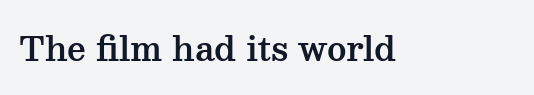
The image shows 33 px wide serif type, upright; set normal letter spacing, not underlined; medium stroke contrast and a medium x-height.
